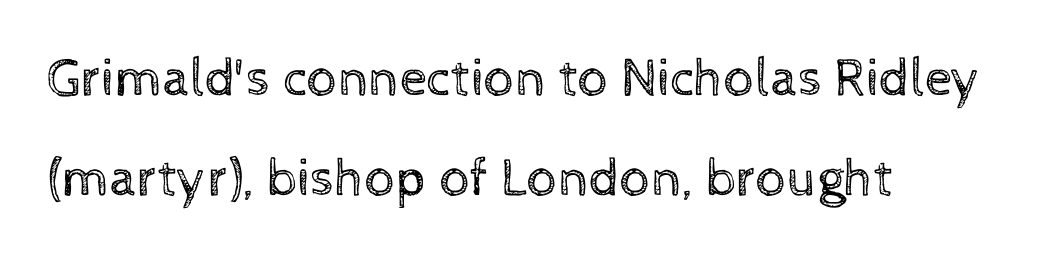
{"italic": "no", "bold": "no", "weight": "regular", "width": "normal", "x_height": "medium", "monospaced": "no", "underline": "no", "align": "left", "line_spacing_ratio": 1.86, "letter_spacing": "normal", "letter_spacing_em": 0.0, "glyph_px": 54}
